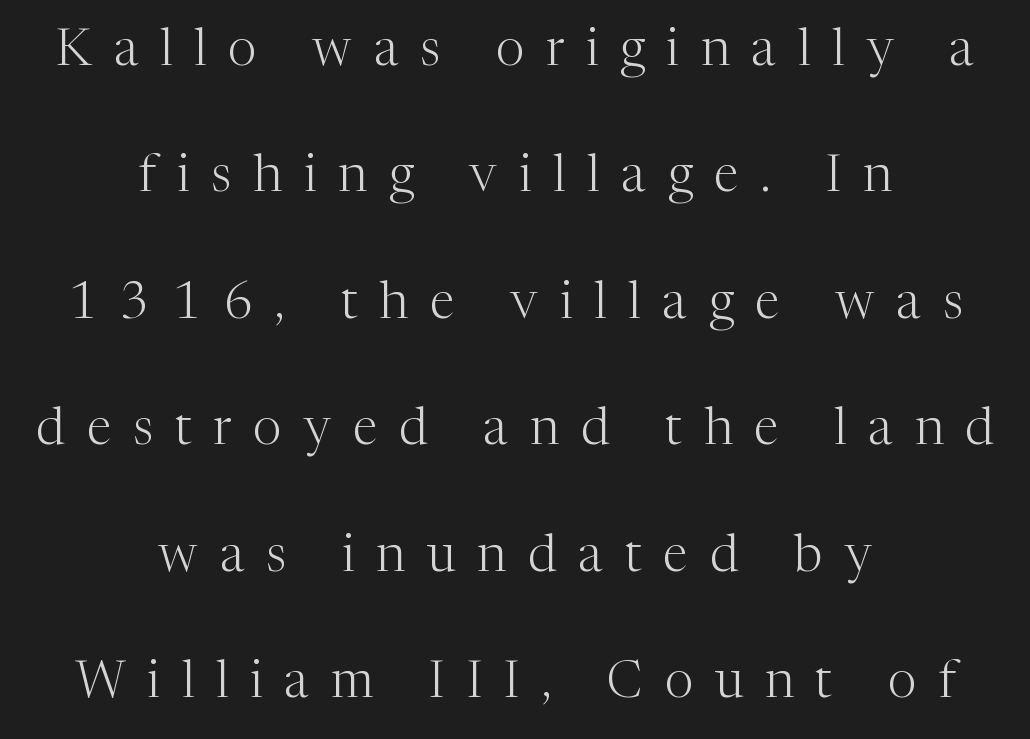
The image shows 51 px light serif type, upright; set centered, loose line spacing (2.48x), unusually wide letter spacing (+0.43 em), not underlined; medium stroke contrast and a medium x-height.
